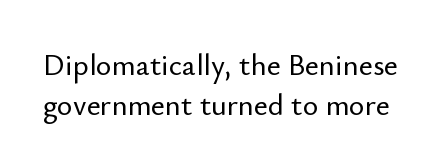
{"serif": "no", "italic": "no", "width": "normal", "stroke_contrast": "low", "x_height": "small", "monospaced": "no", "underline": "no", "line_spacing": "normal", "line_spacing_ratio": 1.35, "letter_spacing": "normal", "letter_spacing_em": 0.0, "glyph_px": 30}
